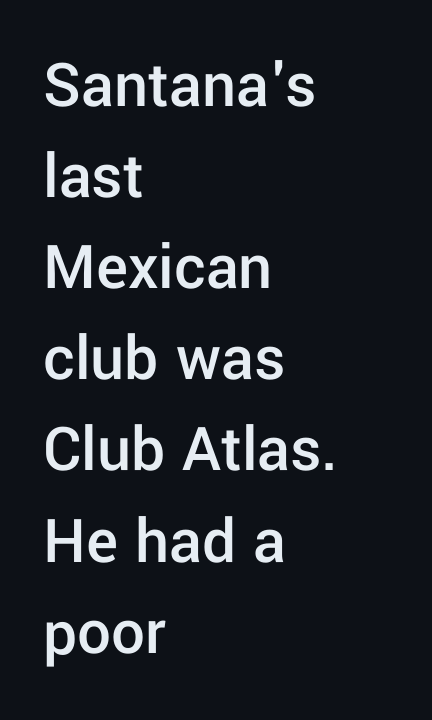
If you drew a ruler down the left edge, every line would touch it. The axis of the letterforms is exactly vertical. You can tell from the bare stems that sans-serif type was used. Students, observe: this is what conventionally led text looks like. The rendering keeps characters at their native spacing. The letters advance in unequal steps, a hallmark of proportional type.
